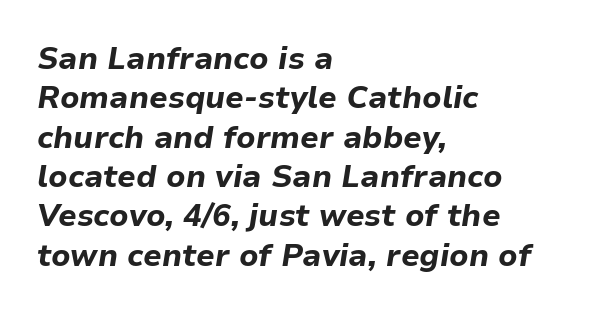
{"italic": "yes", "lean": "right", "slant_degrees": 9, "bold": "yes", "weight": "bold", "width": "normal", "stroke_contrast": "low", "x_height": "medium", "monospaced": "no", "underline": "no", "align": "left", "line_spacing": "normal", "line_spacing_ratio": 1.27, "letter_spacing": "normal", "letter_spacing_em": 0.0, "glyph_px": 31}
